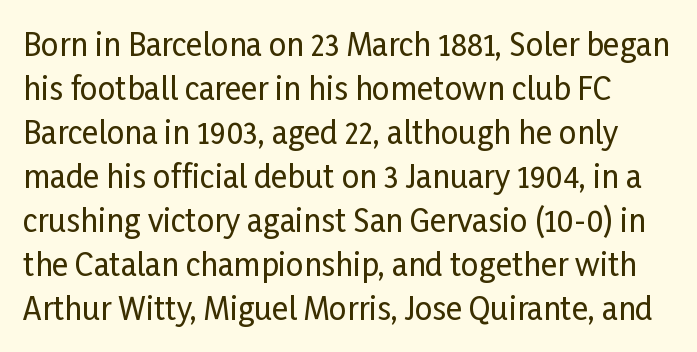
The tracking reads as untouched default to a designer's eye. The designer went with a sans here, leaving each stem footless. This is roman type, the default non-slanted kind. The foot of each line stays bare and open. A typesetter would call this proportional, since set widths differ per character.
